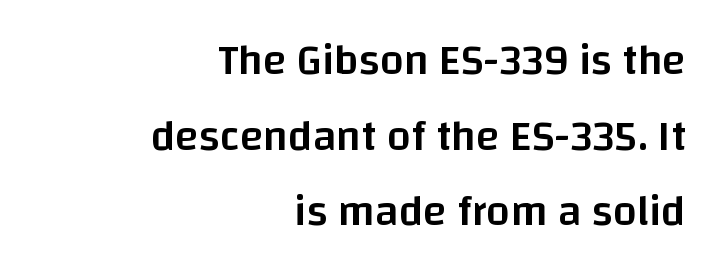
The rendering keeps characters at their native spacing. Stroke terminals: plain, sans-serif. Descenders are the only things crossing below the line. Proportional: the letters do not fall into vertical columns.
